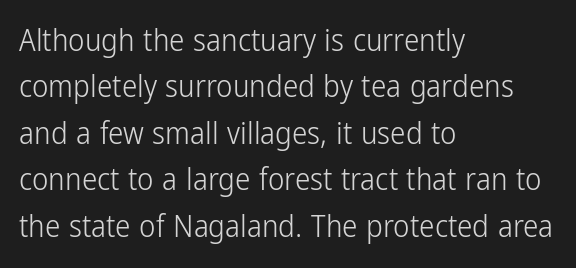
{"serif": "no", "italic": "no", "bold": "no", "weight": "light", "width": "condensed", "stroke_contrast": "low", "x_height": "medium", "monospaced": "no", "underline": "no", "align": "left", "line_spacing": "normal", "line_spacing_ratio": 1.5, "letter_spacing": "normal", "letter_spacing_em": 0.0, "glyph_px": 31}
